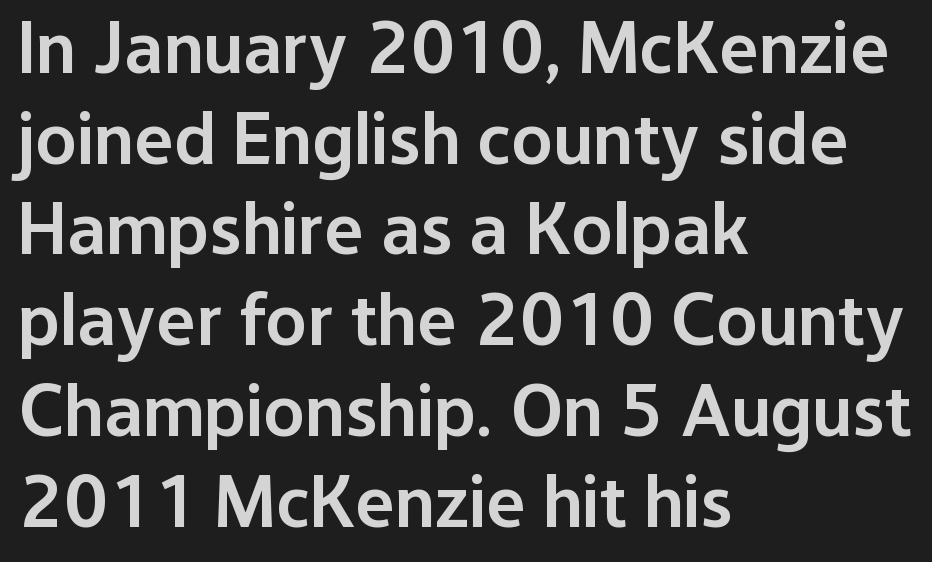
The image shows 75 px semibold sans-serif type, upright; set left-aligned, line spacing 1.21x, normal letter spacing, not underlined; low stroke contrast and a medium x-height.
